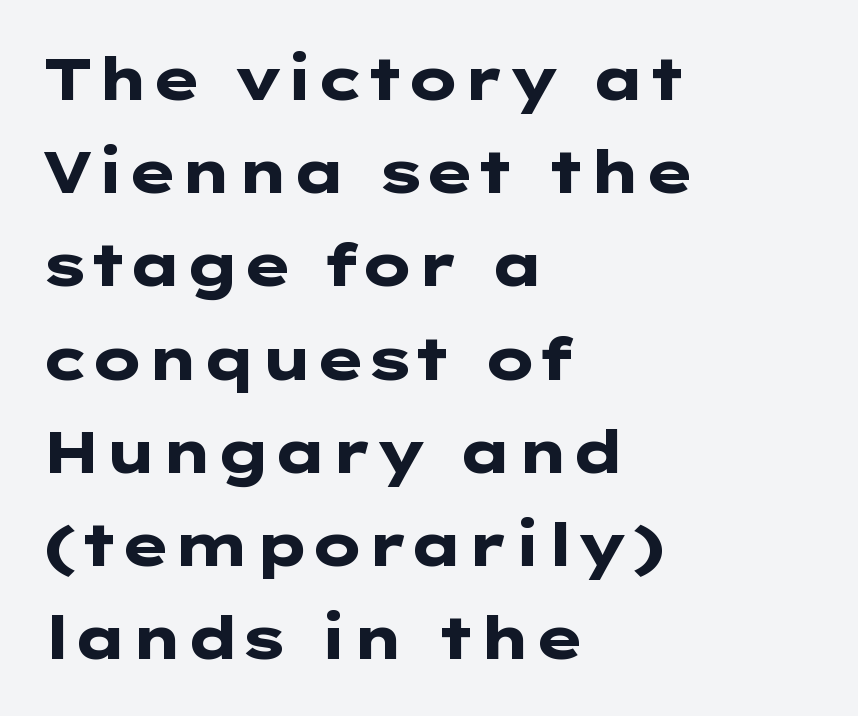
Q: Is the text bold? A: Yes.
Q: Is the text italic (slanted)? A: No, it is upright.
Q: Is the typeface a serif or a sans-serif typeface? A: Sans-serif.
Q: Is the text underlined? A: No.
Q: How is the paragraph aligned? A: Left-aligned.
Q: Is the spacing between letters normal or unusually wide? A: Normal.
Q: Is the spacing between lines tight, normal or loose? A: Normal.
Q: Width (condensed, normal, or wide)? A: Wide.
Q: Stroke contrast? A: Low.
Q: x-height? A: Medium.
